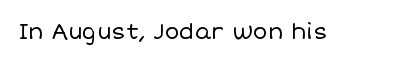
Q: Is the text bold? A: No.
Q: Is the text italic (slanted)? A: No, it is upright.
Q: Is the text underlined? A: No.
Q: Is the spacing between letters normal or unusually wide? A: Normal.
